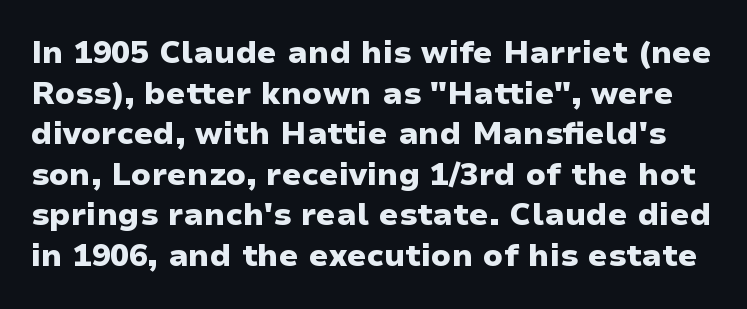
Honestly, the row spacing looks completely unremarkable. The lettering stays uniformly vertical, giving the passage a roman look. Proportional: the letters do not fall into vertical columns. Caption: bold face, heavy strokes. Are there feet on the stems? There aren't — it's a sans.
